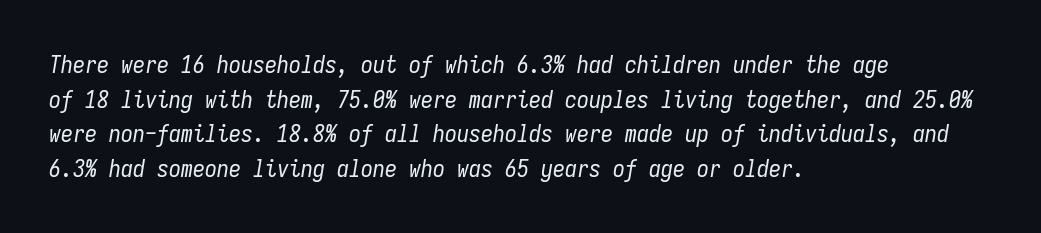
The image shows 24 px text type, italic (leaning right); set left-aligned, normal line spacing (1.44x), normal letter spacing, not underlined.
